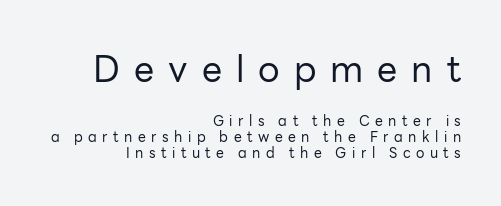
Q: Is the text bold? A: No.
Q: Is the text italic (slanted)? A: No, it is upright.
Q: Is the typeface a serif or a sans-serif typeface? A: Sans-serif.
Q: Is the text underlined? A: No.
Q: How is the paragraph aligned? A: Right-aligned.
Q: Is the spacing between letters normal or unusually wide? A: Unusually wide.
Q: Is the spacing between lines tight, normal or loose? A: Tight.
Q: Which block of text is set in a larger size, the first (top) or the second (bottom)? A: The first (top) one.
Q: Width (condensed, normal, or wide)? A: Normal.
Q: Stroke contrast? A: Low.
Q: x-height? A: Medium.
Q: Monospaced? A: No.
